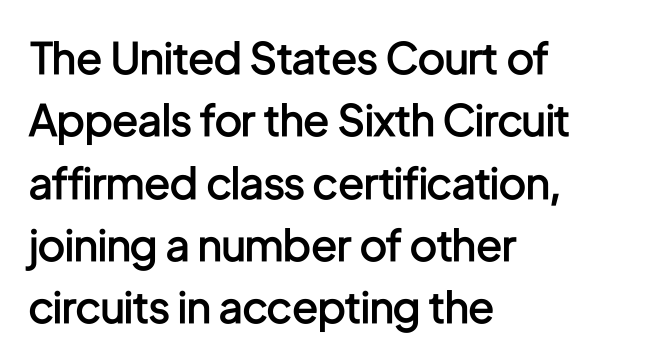
The image shows 43 px semibold, condensed sans-serif type, upright; set left-aligned, normal line spacing (1.45x), normal letter spacing, not underlined; low stroke contrast and a medium x-height.
